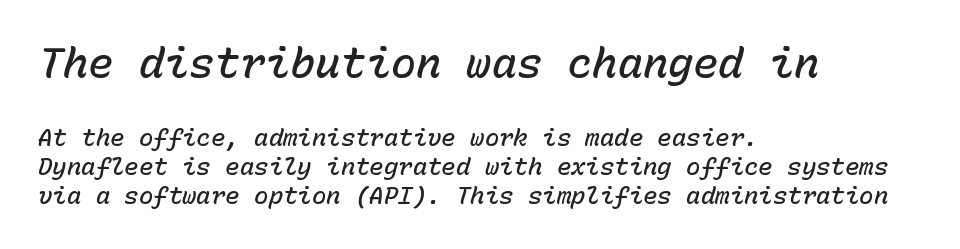
Q: Is the text bold? A: Semi-bold.
Q: Is the text italic (slanted)? A: Yes, it leans right by about 15 degrees.
Q: Is the text underlined? A: No.
Q: How is the paragraph aligned? A: Left-aligned.
Q: Is the spacing between letters normal or unusually wide? A: Normal.
Q: Which block of text is set in a larger size, the first (top) or the second (bottom)? A: The first (top) one.
Q: Width (condensed, normal, or wide)? A: Normal.
Q: Stroke contrast? A: Low.
Q: x-height? A: Medium.
Q: Monospaced? A: Yes.
